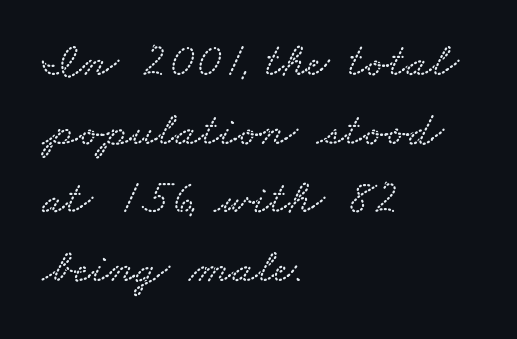
Has an underline been added? It has not. Visually the block forms a straight wall on the left and a jagged coastline on the right. Varying glyph widths throughout — classic text-font behaviour. How are the letters spaced? Ordinarily, with no added tracking. A normal amount of white space separates one row of letters from the next.
